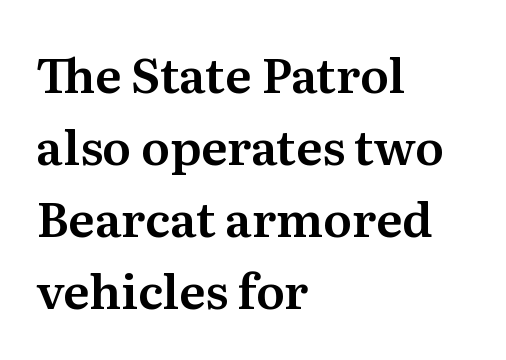
The vertical gap from one line to the next is medium. Varying glyph widths throughout — classic text-font behaviour. Note: serifs present on the glyphs. The strip under each line holds only bare page.
